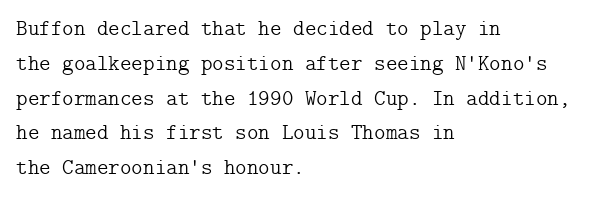
The image shows 22 px text type, upright; set left-aligned, normal line spacing (1.58x), normal letter spacing, not underlined.
